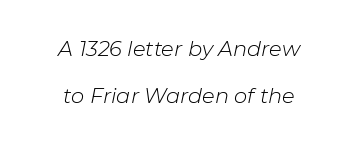
The rendering applies a slant to the glyphs. This sample trades compactness for vertical openness between lines. No chunkiness to these letters — they're not bold. The rendering positions every line midway between the sides.
